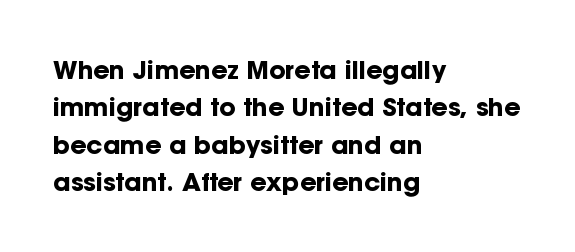
The image shows 25 px bold type, upright; set left-aligned, normal line spacing (1.5x), normal letter spacing, not underlined.
